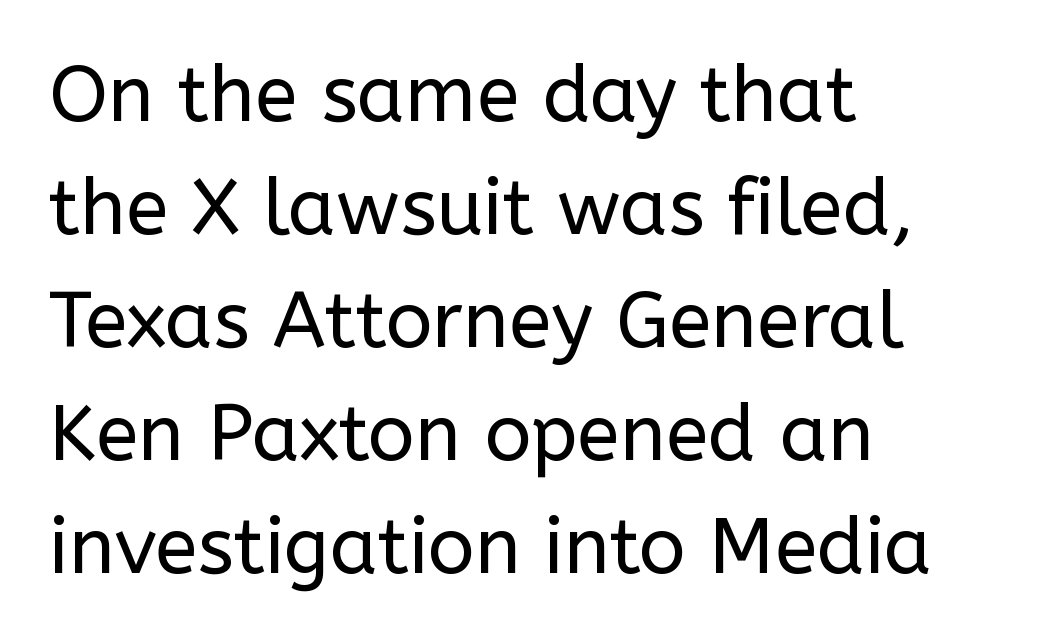
{"serif": "no", "italic": "no", "bold": "no", "weight": "regular", "width": "normal", "stroke_contrast": "low", "x_height": "medium", "monospaced": "no", "underline": "no", "align": "left", "line_spacing": "normal", "line_spacing_ratio": 1.45, "letter_spacing": "normal", "letter_spacing_em": 0.0, "glyph_px": 78}
